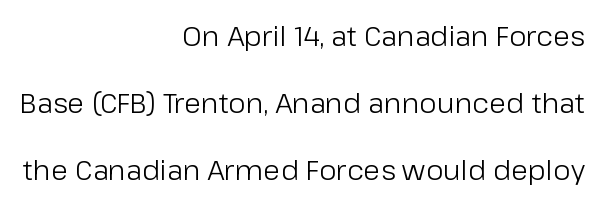
Regarding leading, the lines here are spaced well apart. A typesetter would call this proportional, since set widths differ per character. The rendering shows plain stroke endings on the letterforms — a sans-serif design. Compared with a typical body face, this is equally light or lighter still. Each line ends at the same right margin while the left side varies.
